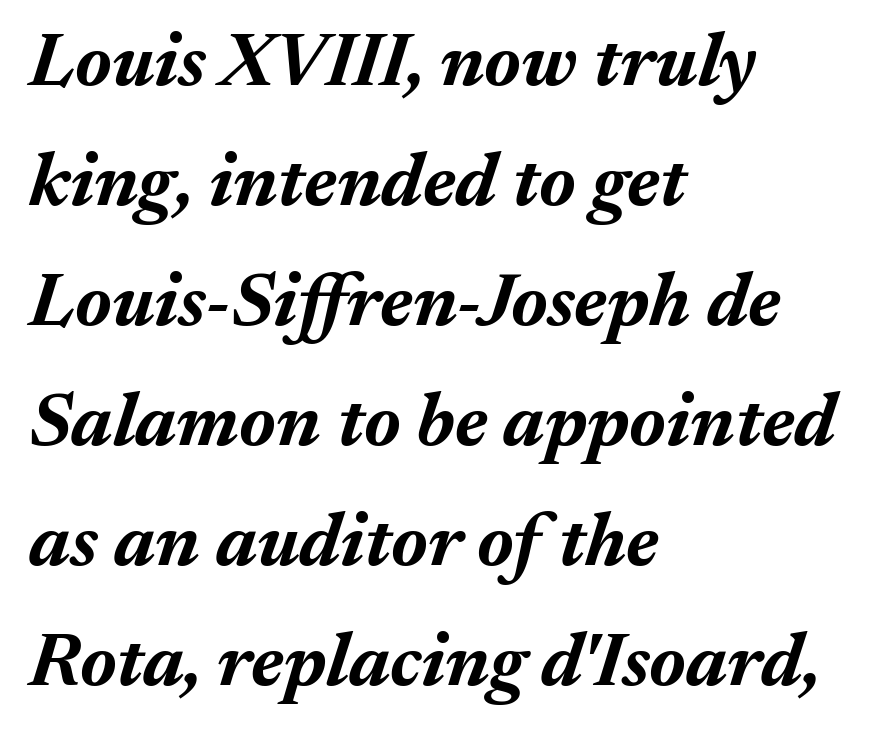
{"italic": "yes", "lean": "right", "slant_degrees": 17, "bold": "yes", "weight": "bold", "width": "normal", "stroke_contrast": "medium", "x_height": "medium", "monospaced": "no", "underline": "no", "align": "left", "line_spacing": "normal", "line_spacing_ratio": 1.58, "letter_spacing": "normal", "letter_spacing_em": 0.0, "glyph_px": 76}
